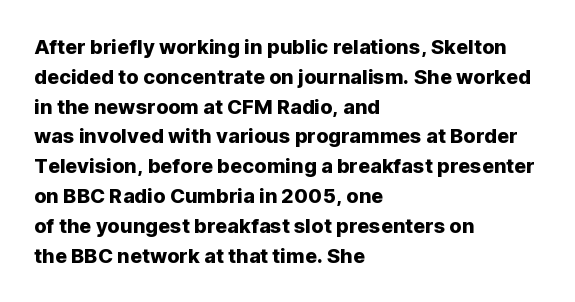
The image shows 20 px text type, upright; set left-aligned, normal line spacing (1.49x), normal letter spacing, not underlined.
